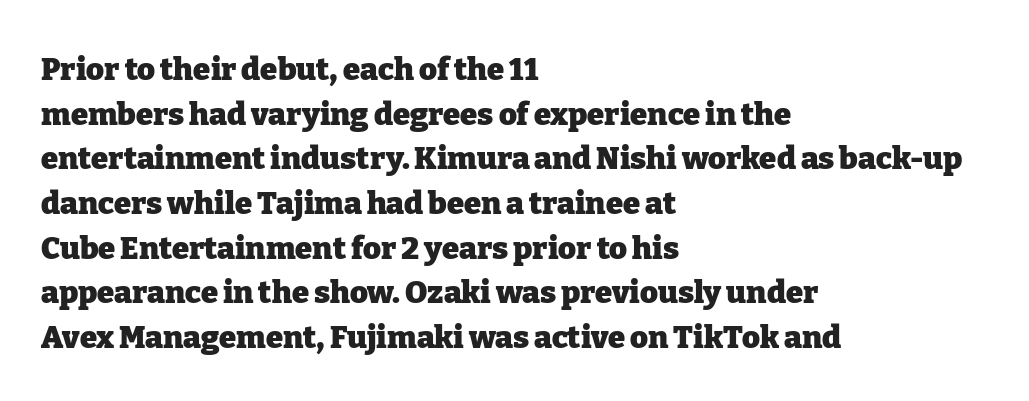
The image shows 31 px heavy serif type, upright; set left-aligned, normal line spacing (1.44x), normal letter spacing, not underlined; low stroke contrast and a medium x-height.
